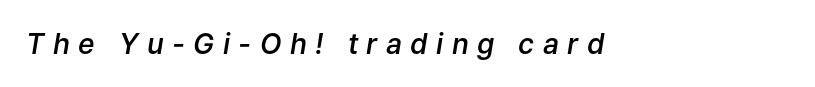
The image shows 28 px semibold type, italic (leaning right); set unusually wide letter spacing (+0.3 em), not underlined; low stroke contrast and a medium x-height.
